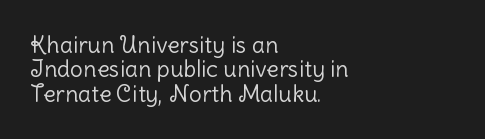
Q: Is the text bold? A: No.
Q: Is the text italic (slanted)? A: No, it is upright.
Q: Is the text underlined? A: No.
Q: How is the paragraph aligned? A: Left-aligned.
Q: Is the spacing between letters normal or unusually wide? A: Normal.
Q: Is the spacing between lines tight, normal or loose? A: Tight.
